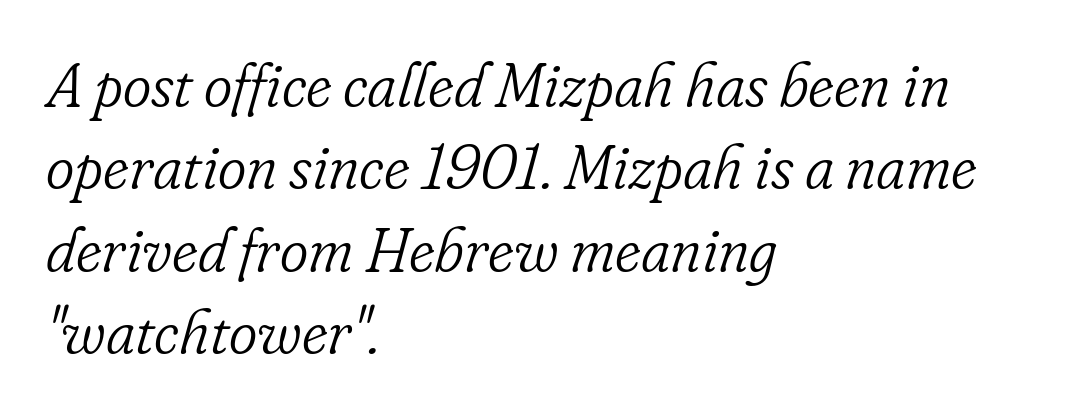
Q: Is the text bold? A: No.
Q: Is the text italic (slanted)? A: Yes, it leans right by about 16 degrees.
Q: Is the typeface a serif or a sans-serif typeface? A: Serif.
Q: Is the text underlined? A: No.
Q: How is the paragraph aligned? A: Left-aligned.
Q: Is the spacing between letters normal or unusually wide? A: Normal.
Q: Is the spacing between lines tight, normal or loose? A: Normal.
Q: Width (condensed, normal, or wide)? A: Normal.
Q: Stroke contrast? A: Low.
Q: x-height? A: Small.
Q: Monospaced? A: No.
